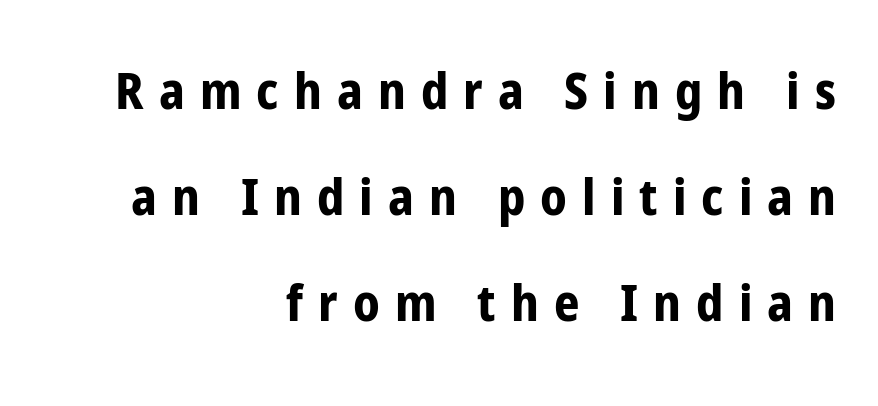
The image shows 50 px bold, condensed sans-serif type, upright; set right-aligned, loose line spacing (2.12x), unusually wide letter spacing (+0.3 em), not underlined; low stroke contrast and a medium x-height.
